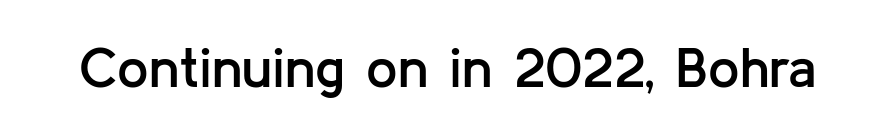
{"serif": "no", "italic": "no", "bold": "semi", "weight": "semibold", "width": "normal", "stroke_contrast": "low", "x_height": "medium", "monospaced": "no", "underline": "no", "letter_spacing": "normal", "letter_spacing_em": 0.0, "glyph_px": 56}
